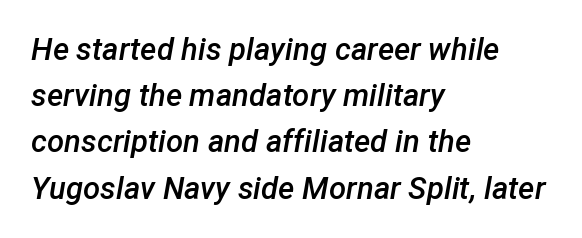
Q: Is the text bold? A: Semi-bold.
Q: Is the text italic (slanted)? A: Yes, it leans right by about 12 degrees.
Q: Is the text underlined? A: No.
Q: How is the paragraph aligned? A: Left-aligned.
Q: Is the spacing between letters normal or unusually wide? A: Normal.
Q: Is the spacing between lines tight, normal or loose? A: Normal.
Q: Width (condensed, normal, or wide)? A: Normal.
Q: Stroke contrast? A: Low.
Q: x-height? A: Medium.
Q: Monospaced? A: No.
